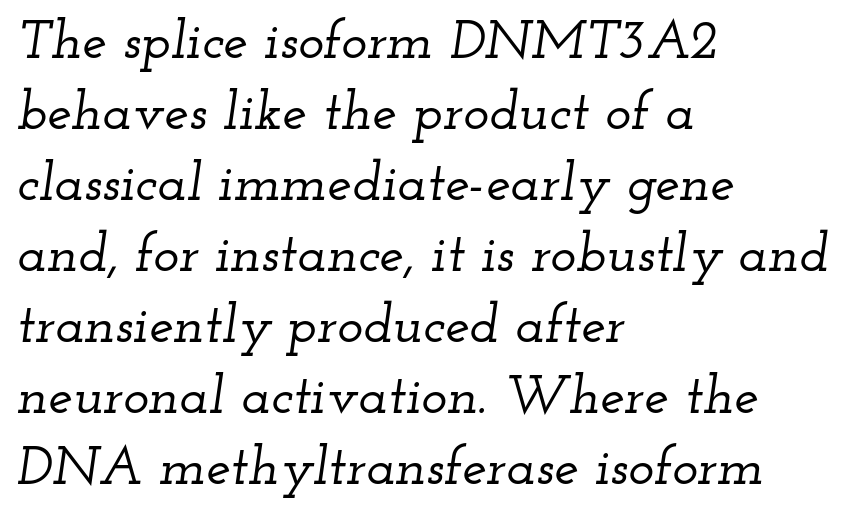
The passage shown has conventional tracking throughout. Tall strokes in this sample are angled rather than plumb. Looks like regular typesetting: each glyph gets only the width it needs. Does the copy run flush right? No — it runs flush left. I'd call this a serif setting — the letters wear small feet.
